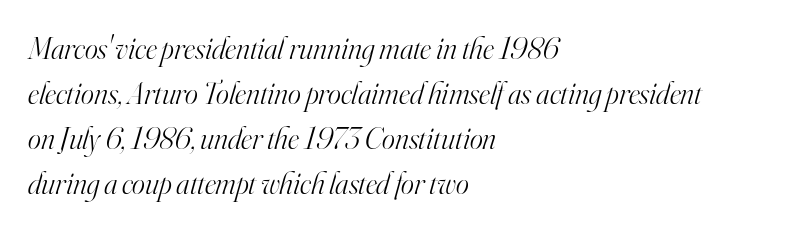
Q: Is the text bold? A: No.
Q: Is the text italic (slanted)? A: Yes, it leans right by about 16 degrees.
Q: Is the typeface a serif or a sans-serif typeface? A: Serif.
Q: Is the text underlined? A: No.
Q: How is the paragraph aligned? A: Left-aligned.
Q: Is the spacing between letters normal or unusually wide? A: Normal.
Q: Is the spacing between lines tight, normal or loose? A: Normal.
Q: Width (condensed, normal, or wide)? A: Normal.
Q: Stroke contrast? A: High.
Q: x-height? A: Small.
Q: Monospaced? A: No.
